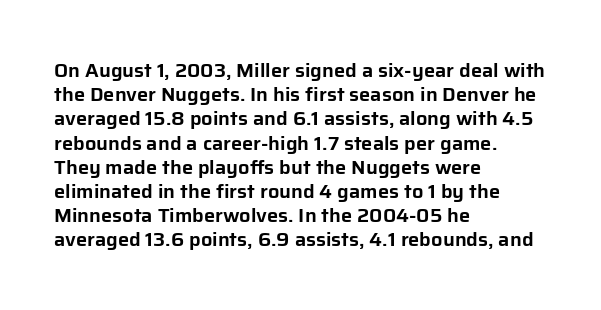
The image shows 20 px text type, upright; set left-aligned, line spacing 1.21x, normal letter spacing, not underlined.
